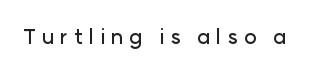
{"italic": "no", "underline": "no", "letter_spacing": "wide", "letter_spacing_em": 0.28, "glyph_px": 21}
